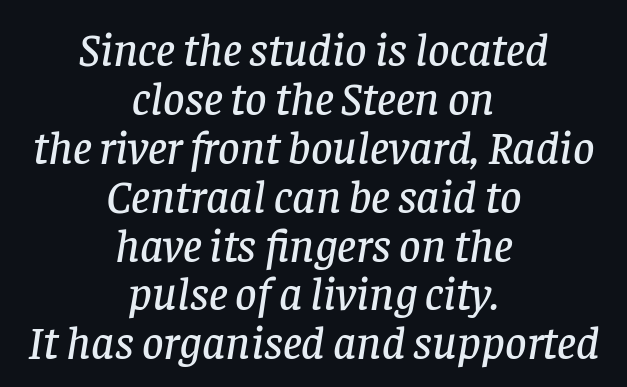
Q: Is the text italic (slanted)? A: Yes, it leans right by about 8 degrees.
Q: Is the typeface a serif or a sans-serif typeface? A: Serif.
Q: Is the text underlined? A: No.
Q: How is the paragraph aligned? A: Centered.
Q: Is the spacing between letters normal or unusually wide? A: Normal.
Q: Is the spacing between lines tight, normal or loose? A: Tight.
Q: Width (condensed, normal, or wide)? A: Normal.
Q: Stroke contrast? A: Low.
Q: x-height? A: Large.
Q: Monospaced? A: No.
